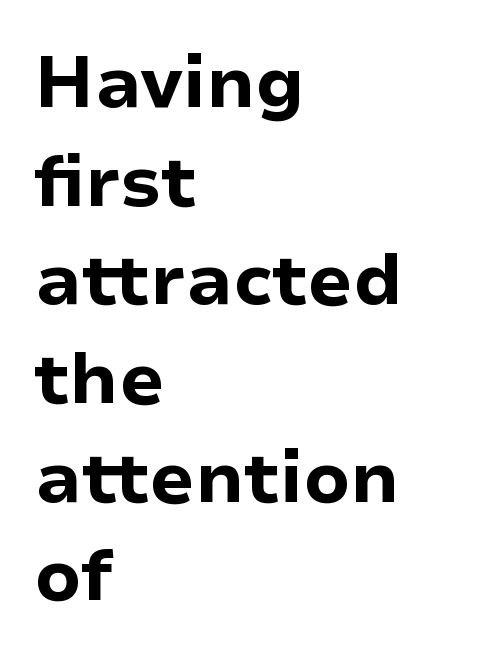
Each letter's strokes conclude bluntly, with no projecting serifs. The font's upright variant was chosen for this text. Note the varied advance widths — an 'i' is clearly narrower than an 'm'. Compared with a centered layout, this one pins lines to the left instead. The space beneath each line is pristine and unruled.
